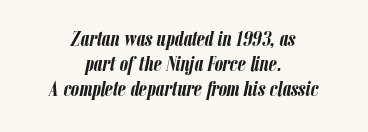
Type without underlining. Here the glyphs are tracked normally, forming tight word shapes. The lines are quadded center. Strokes here are thick enough to call this a true bold.
